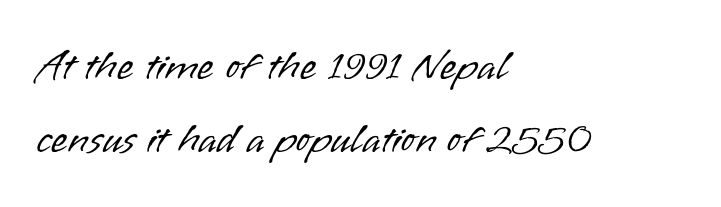
Q: Is the text bold? A: No.
Q: Is the text italic (slanted)? A: Yes.
Q: Is the typeface a serif or a sans-serif typeface? A: Sans-serif.
Q: Is the text underlined? A: No.
Q: How is the paragraph aligned? A: Left-aligned.
Q: Is the spacing between letters normal or unusually wide? A: Normal.
Q: Is the spacing between lines tight, normal or loose? A: Normal.
Q: Width (condensed, normal, or wide)? A: Normal.
Q: Stroke contrast? A: Low.
Q: x-height? A: Small.
Q: Monospaced? A: No.
